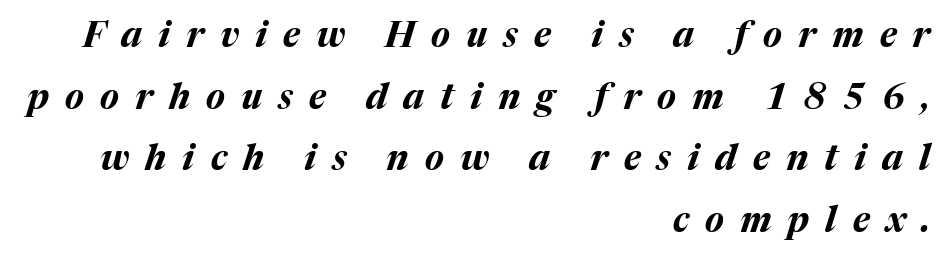
The face used here has a pronounced slope to its letters. The letters advance in unequal steps, a hallmark of proportional type. Plain, unruled lines of type. Chunky letters — that's bold for sure.
